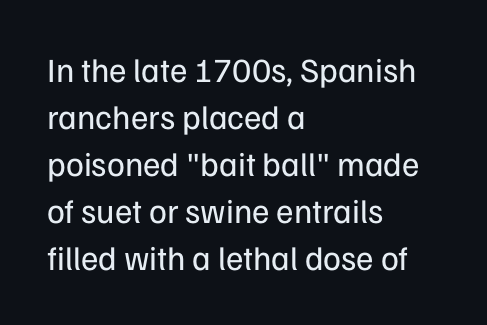
{"serif": "no", "italic": "no", "bold": "no", "weight": "regular", "width": "normal", "stroke_contrast": "low", "x_height": "medium", "monospaced": "no", "underline": "no", "align": "left", "line_spacing": "normal", "line_spacing_ratio": 1.38, "letter_spacing": "normal", "letter_spacing_em": 0.0, "glyph_px": 34}
